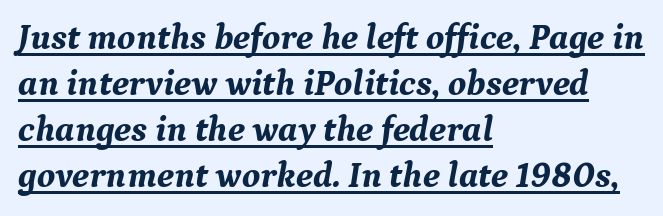
The image shows 36 px bold serif type, italic (leaning right); set left-aligned, normal line spacing (1.28x), normal letter spacing, underlined; medium stroke contrast and a medium x-height.
